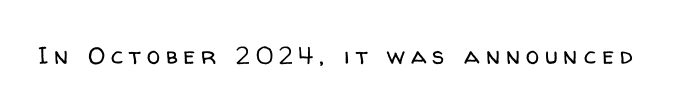
The image shows 24 px text type, upright; set unusually wide letter spacing (+0.25 em), not underlined.
